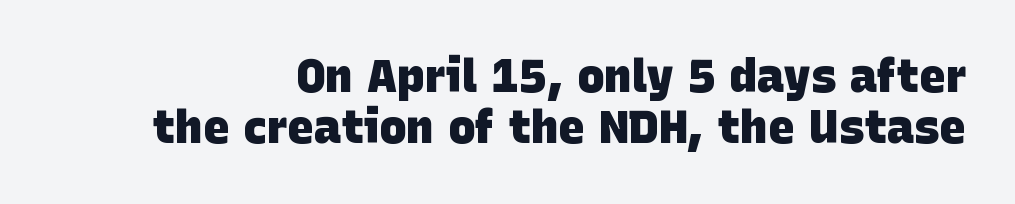
Q: Is the text bold? A: Yes.
Q: Is the typeface a serif or a sans-serif typeface? A: Sans-serif.
Q: Is the text underlined? A: No.
Q: Is the spacing between letters normal or unusually wide? A: Normal.
Q: Is the spacing between lines tight, normal or loose? A: Tight.
Q: Width (condensed, normal, or wide)? A: Normal.
Q: Stroke contrast? A: Low.
Q: x-height? A: Large.
Q: Monospaced? A: No.
